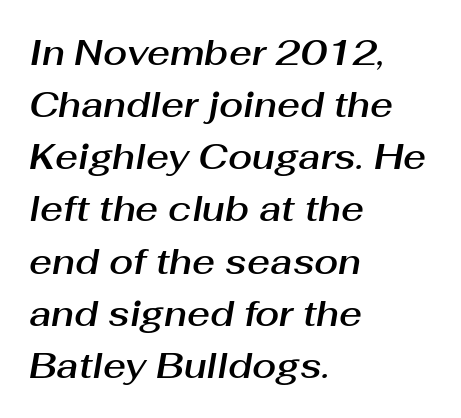
{"italic": "yes", "lean": "right", "slant_degrees": 10, "width": "normal", "stroke_contrast": "medium", "x_height": "medium", "monospaced": "no", "underline": "no", "align": "left", "line_spacing": "normal", "line_spacing_ratio": 1.49, "letter_spacing": "normal", "letter_spacing_em": 0.0, "glyph_px": 35}
